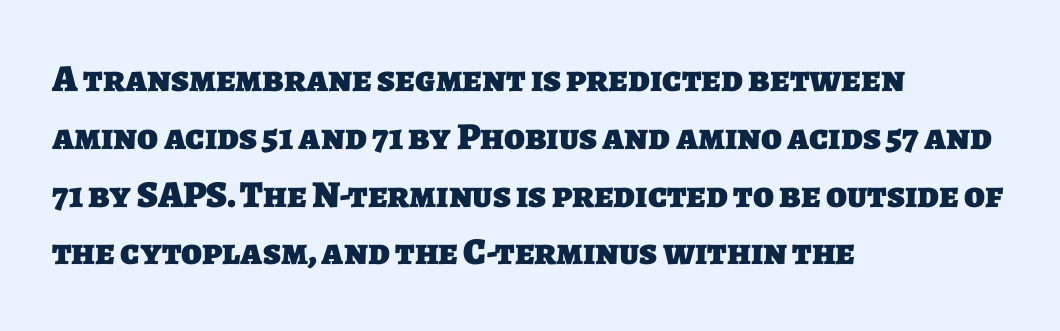
Q: Is the text bold? A: Yes.
Q: Is the typeface a serif or a sans-serif typeface? A: Sans-serif.
Q: Is the text underlined? A: No.
Q: How is the paragraph aligned? A: Left-aligned.
Q: Is the spacing between letters normal or unusually wide? A: Normal.
Q: Is the spacing between lines tight, normal or loose? A: Normal.
Q: Width (condensed, normal, or wide)? A: Normal.
Q: Stroke contrast? A: Low.
Q: x-height? A: Large.
Q: Monospaced? A: No.
